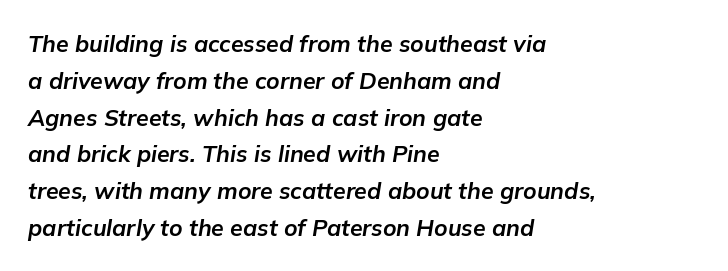
Is the block centered? No — it sits flush against the left margin. The line texture is even and compact thanks to regular tracking. Glance below the letters and you will spot only blank space. The space between consecutive lines is moderate. The specimen reads as italic at a glance.
